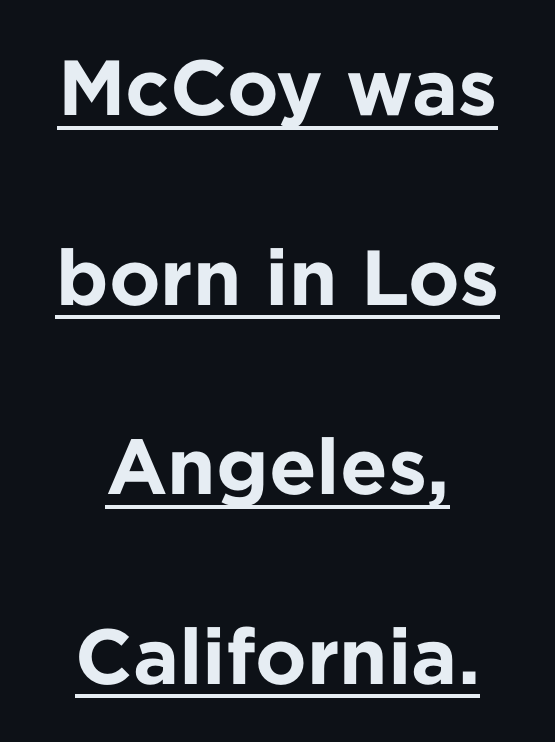
Q: Is the text bold? A: Yes.
Q: Is the text italic (slanted)? A: No, it is upright.
Q: Is the typeface a serif or a sans-serif typeface? A: Sans-serif.
Q: Is the text underlined? A: Yes.
Q: How is the paragraph aligned? A: Centered.
Q: Is the spacing between letters normal or unusually wide? A: Normal.
Q: Is the spacing between lines tight, normal or loose? A: Loose.
Q: Width (condensed, normal, or wide)? A: Normal.
Q: Stroke contrast? A: Low.
Q: x-height? A: Medium.
Q: Monospaced? A: No.
